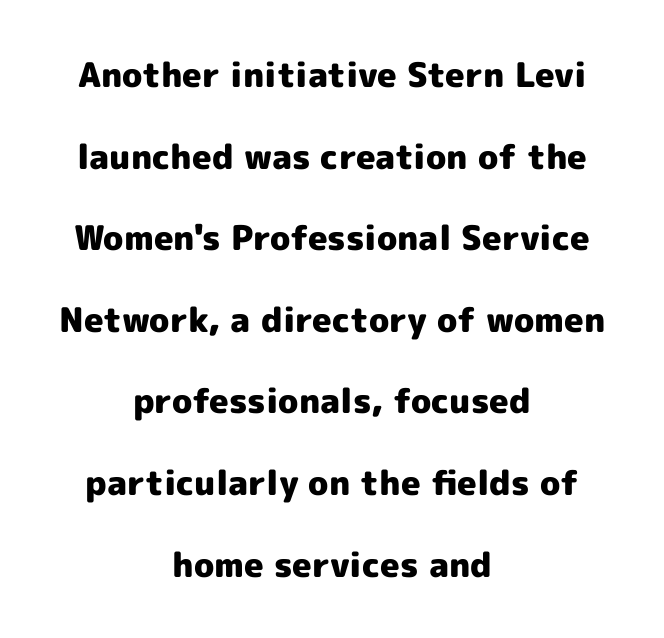
Q: Is the text bold? A: Yes.
Q: Is the text italic (slanted)? A: No, it is upright.
Q: Is the typeface a serif or a sans-serif typeface? A: Sans-serif.
Q: Is the text underlined? A: No.
Q: How is the paragraph aligned? A: Centered.
Q: Is the spacing between letters normal or unusually wide? A: Normal.
Q: Is the spacing between lines tight, normal or loose? A: Loose.
Q: Width (condensed, normal, or wide)? A: Normal.
Q: x-height? A: Medium.
Q: Monospaced? A: No.
